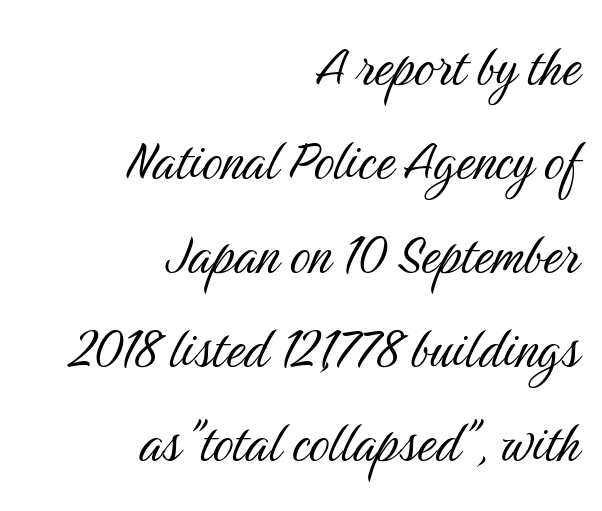
A student would call this right alignment; a typographer would say flush right, rag left. Compared with typical paragraphs, the rows here are spaced about the same. Nope, no serifs anywhere on these letters. Honestly, there is no underline to notice here at all. Each letter keeps its own natural width here, so spacing adapts to shape.
